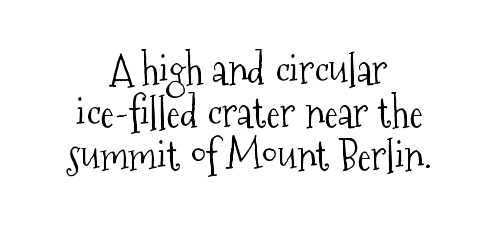
{"serif": "yes", "italic": "no", "bold": "no", "weight": "light", "width": "condensed", "stroke_contrast": "medium", "x_height": "medium", "monospaced": "no", "underline": "no", "align": "center", "line_spacing": "tight", "line_spacing_ratio": 1.05, "letter_spacing": "normal", "letter_spacing_em": 0.0, "glyph_px": 41}
